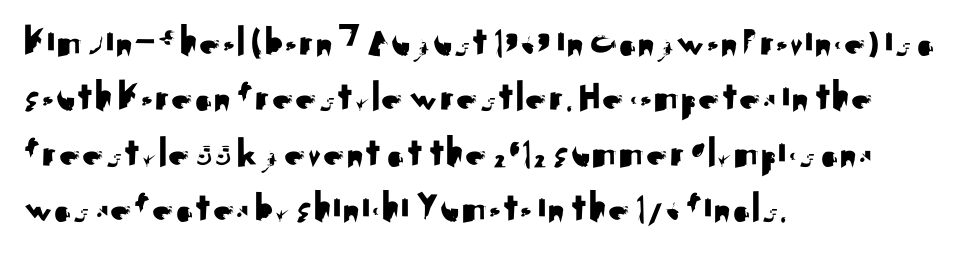
Q: Is the text italic (slanted)? A: No, it is upright.
Q: Is the typeface a serif or a sans-serif typeface? A: Sans-serif.
Q: Is the text underlined? A: No.
Q: How is the paragraph aligned? A: Left-aligned.
Q: Is the spacing between letters normal or unusually wide? A: Normal.
Q: Is the spacing between lines tight, normal or loose? A: Normal.
Q: Width (condensed, normal, or wide)? A: Normal.
Q: Stroke contrast? A: Medium.
Q: x-height? A: Small.
Q: Monospaced? A: No.
